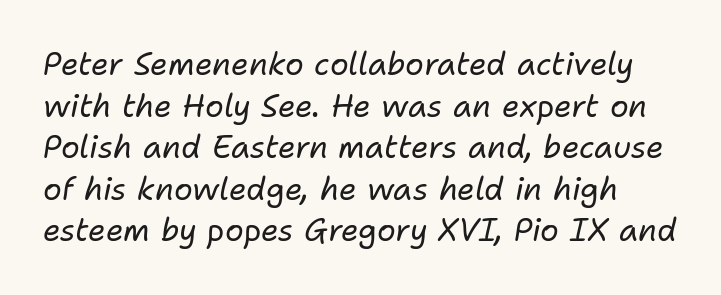
How would I describe the line gaps? Plain and ordinary. Slanted lettering throughout. Spacing verdict: proportional, widths tailored to each character. The characters are drawn with everyday or finer stroke widths.
